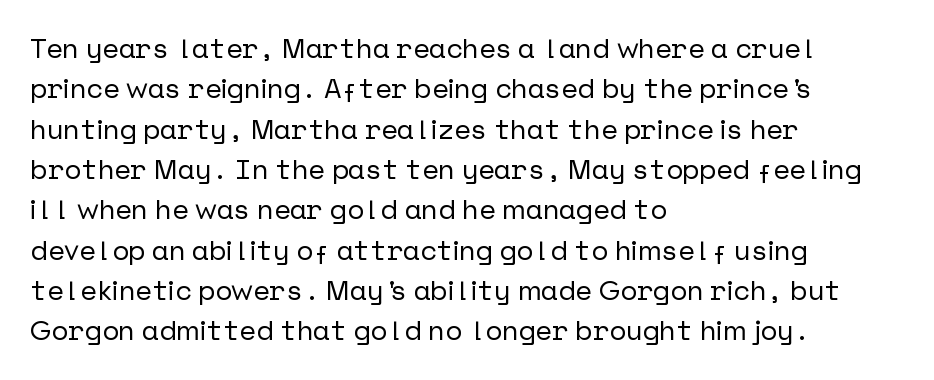
The image shows 28 px sans-serif type, upright; set left-aligned, normal line spacing (1.44x), normal letter spacing, not underlined; low stroke contrast and a medium x-height.
